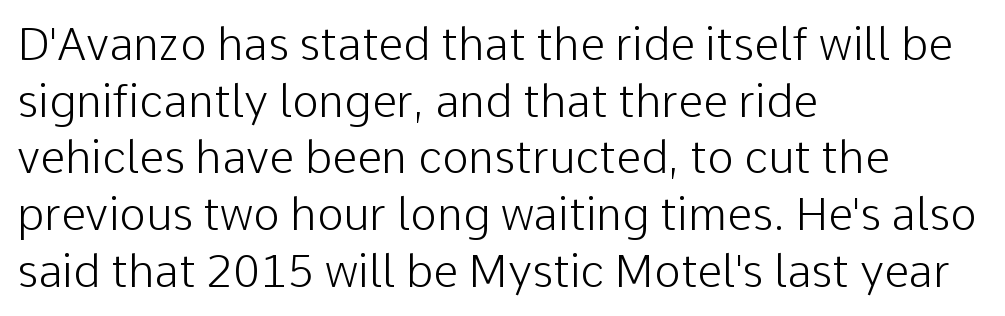
{"serif": "no", "italic": "no", "bold": "no", "weight": "light", "width": "normal", "stroke_contrast": "low", "x_height": "medium", "monospaced": "no", "underline": "no", "align": "left", "line_spacing": "normal", "line_spacing_ratio": 1.26, "letter_spacing": "normal", "letter_spacing_em": 0.0, "glyph_px": 45}
